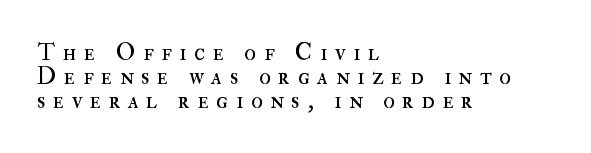
The image shows 24 px text type, upright; set left-aligned, tight line spacing (1.0x), unusually wide letter spacing (+0.32 em), not underlined.
